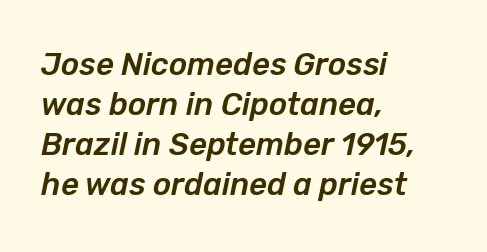
The whole block is typeset with a tilt. Spacing verdict: proportional, widths tailored to each character. All the whitespace from short lines collects on the right. This sample uses plain, unmodified letter spacing. This block has exactly the height ordinary leading produces. Lines of text with bare space underneath.
